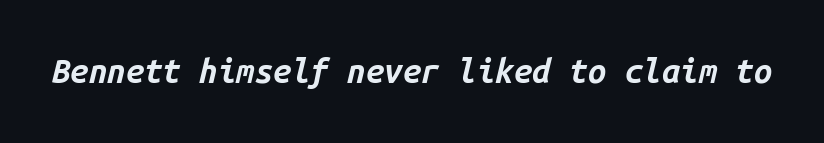
The image shows 33 px bold type, italic (leaning right), monospaced; set normal letter spacing, not underlined; low stroke contrast and a medium x-height.
